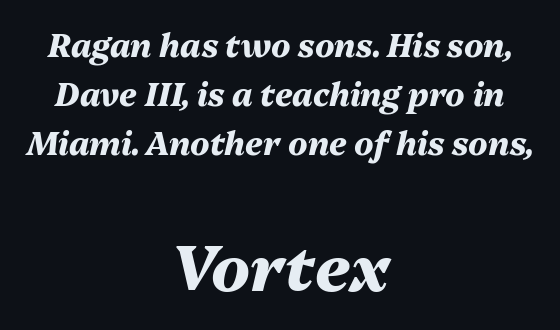
{"italic": "yes", "lean": "right", "slant_degrees": 13, "bold": "yes", "weight": "heavy", "width": "normal", "stroke_contrast": "medium", "x_height": "medium", "monospaced": "no", "underline": "no", "align": "center", "line_spacing": "normal", "line_spacing_ratio": 1.53, "letter_spacing": "normal", "letter_spacing_em": 0.0, "larger_block": "second", "size_ratio": 2.0, "glyph_px": 64}
